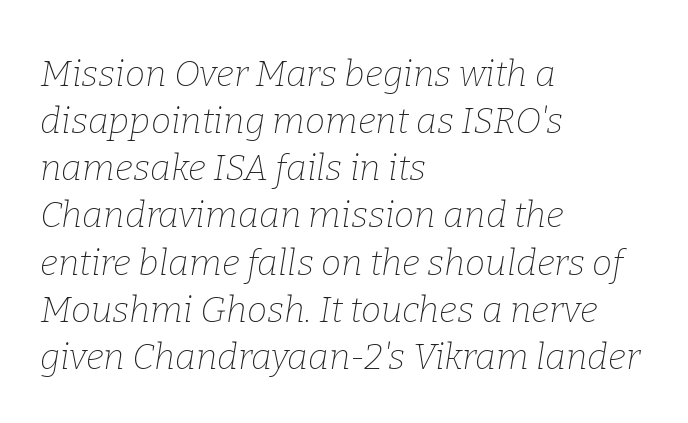
{"serif": "yes", "italic": "yes", "lean": "right", "slant_degrees": 9, "bold": "no", "weight": "thin", "width": "normal", "stroke_contrast": "low", "x_height": "medium", "monospaced": "no", "underline": "no", "align": "left", "line_spacing": "normal", "line_spacing_ratio": 1.31, "letter_spacing": "normal", "letter_spacing_em": 0.0, "glyph_px": 36}
